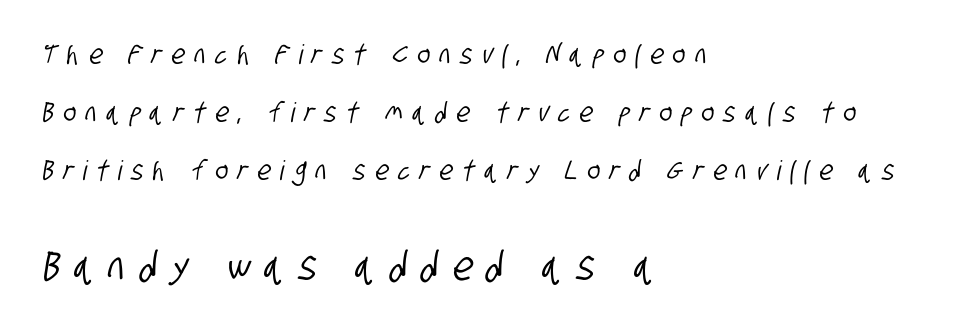
This layout puts the modest block above and the oversized block below. Spacing between characters has been opened up far beyond the box default. A classic flush-left, rag-right setting is used for this passage. Looks like regular typesetting: each glyph gets only the width it needs. Check the space under the baseline: it is left empty. I'd call this a sans setting — the letters go barefoot.
